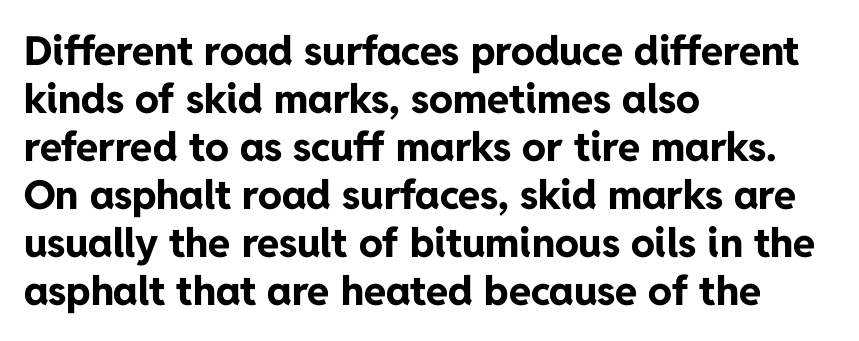
Inter-character spacing is left at the font's built-in metrics. The face used here is proportionally spaced, like ordinary book or web type. These lines were composed using upright roman letters. The lines are quadded left. The foot of each line stays bare and open.
